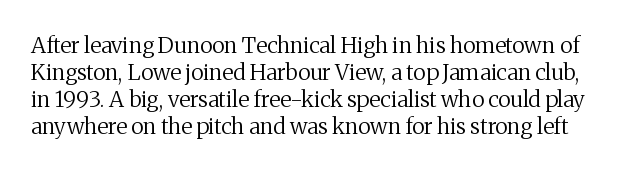
The image shows 22 px text type, upright; set line spacing 1.22x, normal letter spacing, not underlined.
